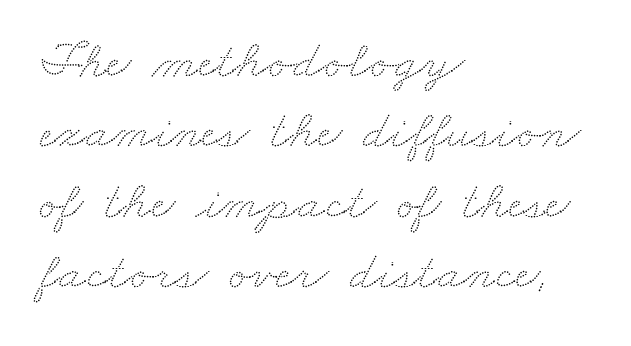
{"width": "wide", "stroke_contrast": "low", "x_height": "small", "monospaced": "no", "underline": "no", "align": "left", "line_spacing": "normal", "line_spacing_ratio": 1.33, "letter_spacing": "normal", "letter_spacing_em": 0.0, "glyph_px": 53}
